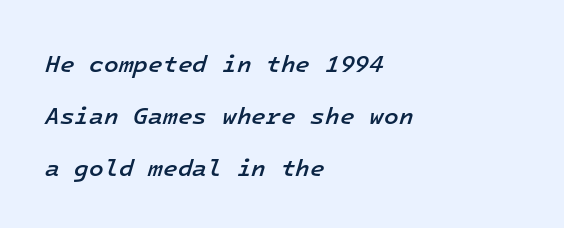
Q: Is the text bold? A: Semi-bold.
Q: Is the text italic (slanted)? A: Yes, it leans right by about 16 degrees.
Q: Is the text underlined? A: No.
Q: How is the paragraph aligned? A: Left-aligned.
Q: Is the spacing between letters normal or unusually wide? A: Normal.
Q: Is the spacing between lines tight, normal or loose? A: Loose.
